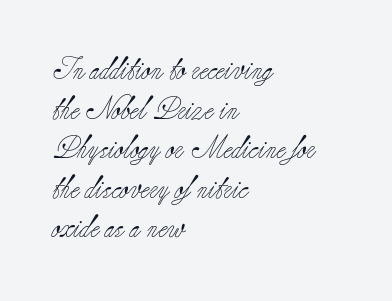
The image shows 23 px text type; set left-aligned, line spacing 1.72x, normal letter spacing, not underlined.
